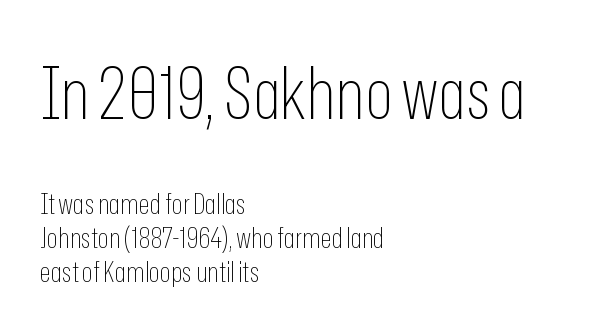
{"serif": "no", "italic": "no", "bold": "no", "weight": "thin", "width": "condensed", "stroke_contrast": "low", "x_height": "medium", "monospaced": "no", "underline": "no", "align": "left", "line_spacing_ratio": 1.17, "letter_spacing": "normal", "letter_spacing_em": 0.0, "larger_block": "first", "size_ratio": 2.48, "glyph_px": 72}
